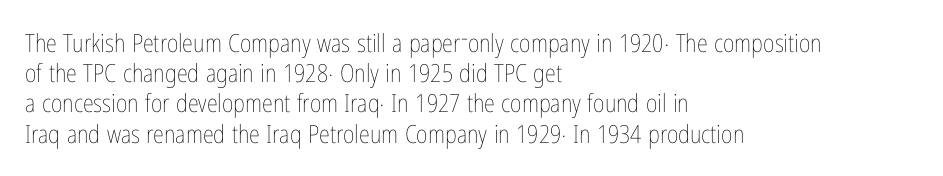
In terms of posture, this sample is upright. The rendering keeps characters at their native spacing. Caption: face not bold, strokes unweighted. The string is rendered with underlining switched off. Horizontal alignment here is leftward, the default for most running prose.
